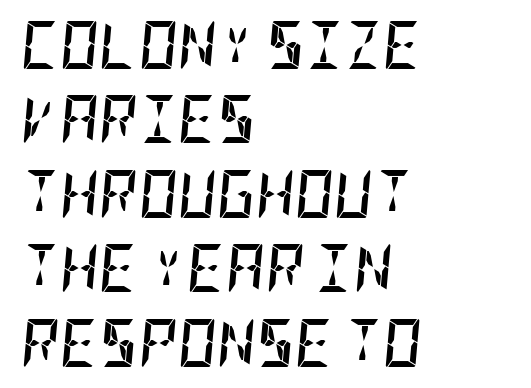
Q: Is the text bold? A: Yes.
Q: Is the text italic (slanted)? A: Yes, it leans right by about 5 degrees.
Q: Is the text underlined? A: No.
Q: How is the paragraph aligned? A: Left-aligned.
Q: Is the spacing between letters normal or unusually wide? A: Normal.
Q: Is the spacing between lines tight, normal or loose? A: Normal.
Q: Width (condensed, normal, or wide)? A: Condensed.
Q: Stroke contrast? A: Low.
Q: x-height? A: Large.
